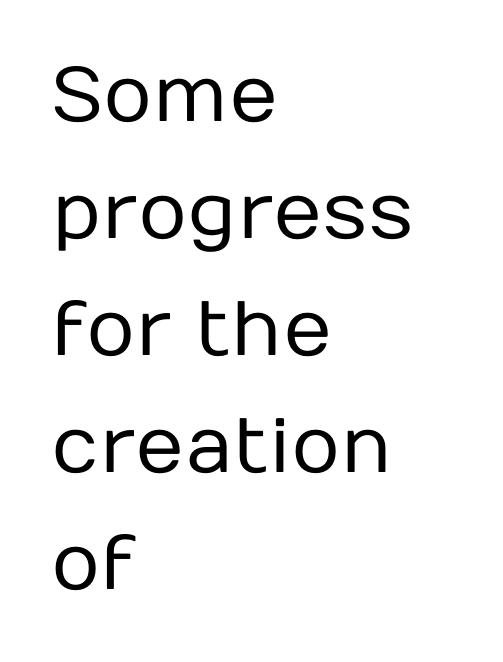
Q: Is the text bold? A: No.
Q: Is the text italic (slanted)? A: No, it is upright.
Q: Is the typeface a serif or a sans-serif typeface? A: Sans-serif.
Q: Is the text underlined? A: No.
Q: How is the paragraph aligned? A: Left-aligned.
Q: Is the spacing between letters normal or unusually wide? A: Normal.
Q: Is the spacing between lines tight, normal or loose? A: Normal.
Q: Width (condensed, normal, or wide)? A: Normal.
Q: Stroke contrast? A: Low.
Q: x-height? A: Medium.
Q: Monospaced? A: No.
